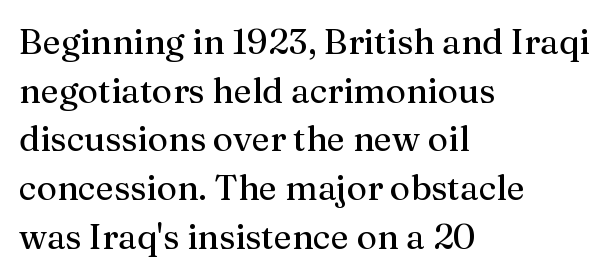
Do the characters align in a grid? No, the font is proportional. Horizontally, the lines are justified to the leading edge only. A clean baseline with only descenders dipping below it. Characters follow at the spacing the type designer built in. The specimen reads as upright at a glance. Evenly set lines give the paragraph a standard silhouette.
